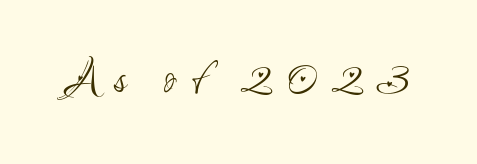
Here the glyphs are tracked loosely, breaking word shapes into spaced letters. This sample uses a sans-serif face. Here the designer chose a conventional face with non-uniform glyph widths. Has an underline been added? It has not.
